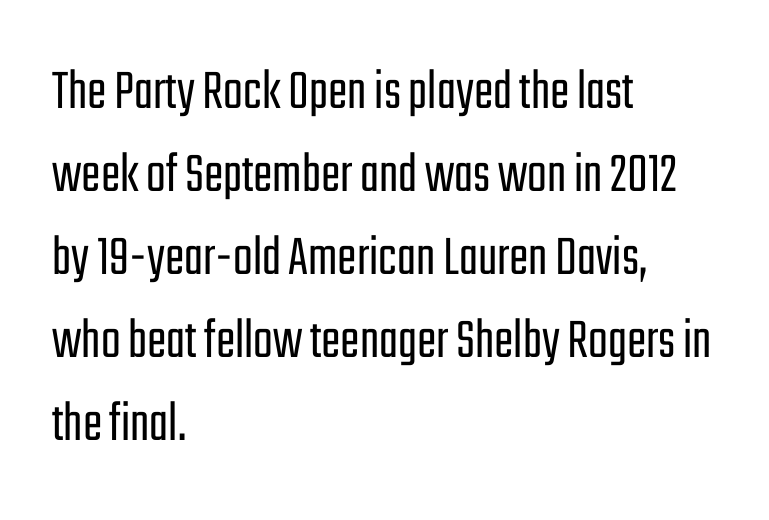
The image shows 58 px light, condensed sans-serif type, upright; set left-aligned, normal line spacing (1.43x), normal letter spacing, not underlined; low stroke contrast and a medium x-height.
